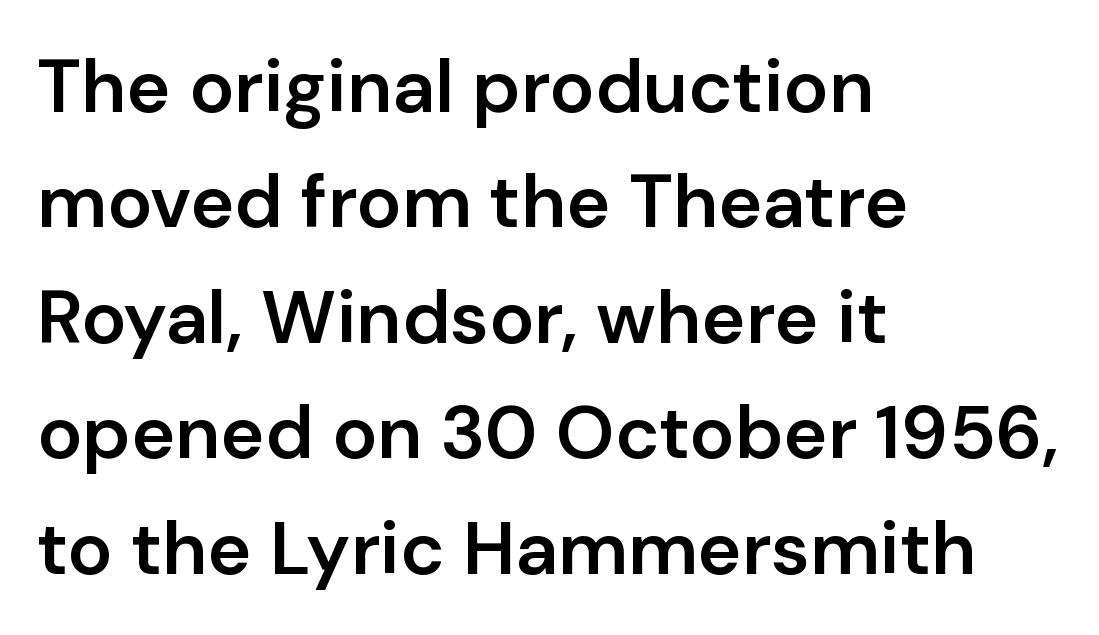
Students, this is semibold: more ink than regular, less than bold. What kind of face is this? One without serifs — a sans. The face used here is proportionally spaced, like ordinary book or web type. Quick note: not italic, upright. In terms of letterspacing, this is plain default setting.
